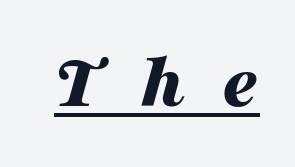
The specimen reads as italic at a glance. Beneath each row of characters lies a ruled line. The tracking reads as deliberately expanded to a designer's eye. The face used here has the dense, thick strokes of a bold. Do the characters align in a grid? No, the font is proportional.
